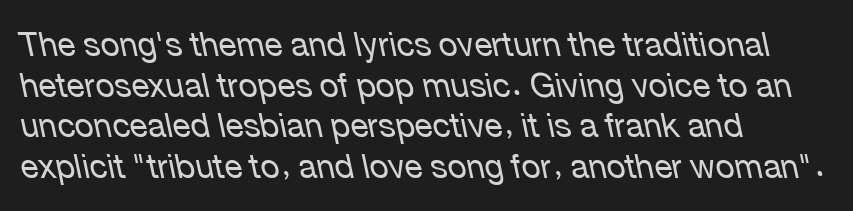
The rendering uses natural spacing where letterforms have individual widths. This is oblique type, the kind used for emphasis or titles. The font sits on the lighter half of the weight spectrum, regular included. Leftover space on each line is placed entirely after the last word. A bare baseline throughout the passage.
